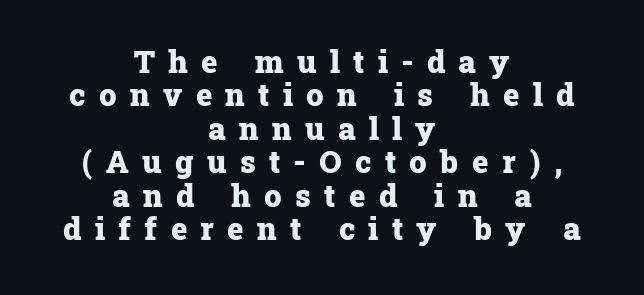
Vertically, the passage feels compressed, each row crowding the next. The space directly below the letters is spotless. Serifs: yes, visible at the terminals of the letterforms. A typesetter would mark this as roman, not italic.
